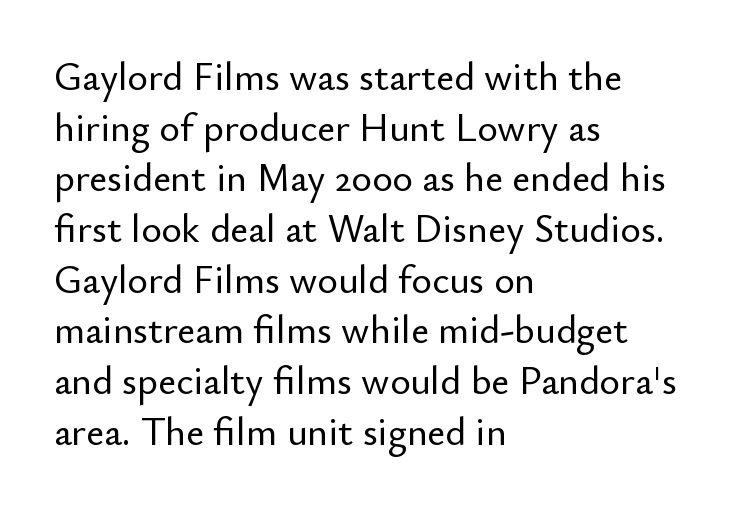
Leading matches the norm, producing a regular column. Here the glyphs are tracked normally, forming tight word shapes. Posture: upright roman. Is this a sans? Yes — the strokes have no serifs. Note the varied advance widths — an 'i' is clearly narrower than an 'm'.
